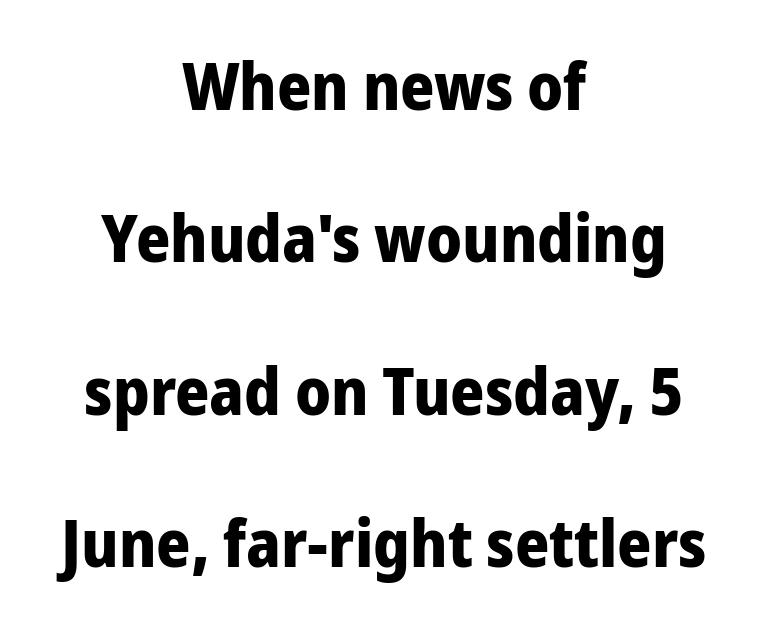
This sample trades compactness for vertical openness between lines. Inter-character spacing is left at the font's built-in metrics. Each letter keeps its own natural width here, so spacing adapts to shape. The letters stand upright; this is a roman face.
